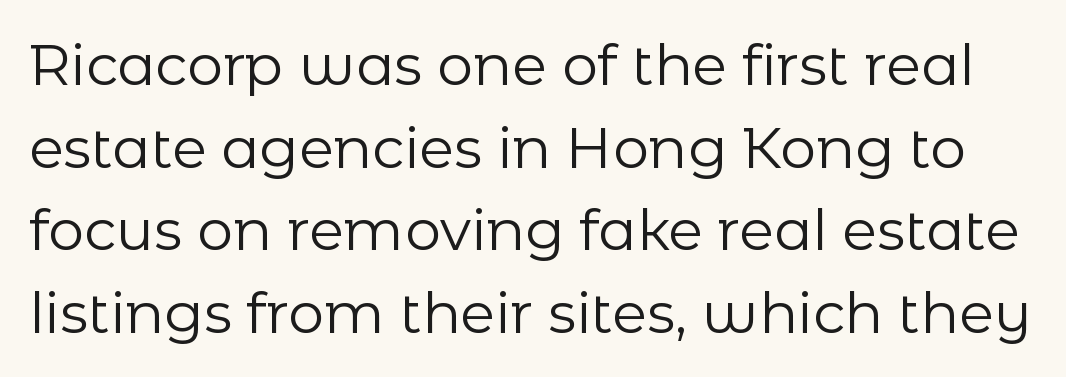
{"serif": "no", "italic": "no", "bold": "no", "weight": "regular", "width": "normal", "stroke_contrast": "low", "x_height": "medium", "monospaced": "no", "underline": "no", "line_spacing": "normal", "line_spacing_ratio": 1.45, "letter_spacing": "normal", "letter_spacing_em": 0.0, "glyph_px": 57}
